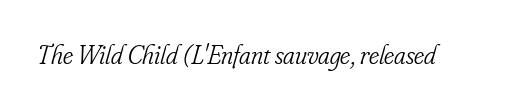
Characters are canted at an angle relative to the baseline's perpendicular. The specimen omits any rule beneath the text block's lines. The face looks like a standard text weight, possibly lighter. How are the letters spaced? Ordinarily, with no added tracking.
